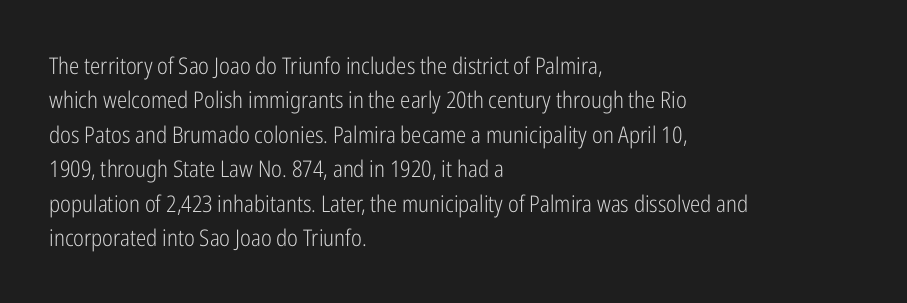
Q: Is the text bold? A: No.
Q: Is the text italic (slanted)? A: No, it is upright.
Q: Is the text underlined? A: No.
Q: How is the paragraph aligned? A: Left-aligned.
Q: Is the spacing between letters normal or unusually wide? A: Normal.
Q: Is the spacing between lines tight, normal or loose? A: Normal.
